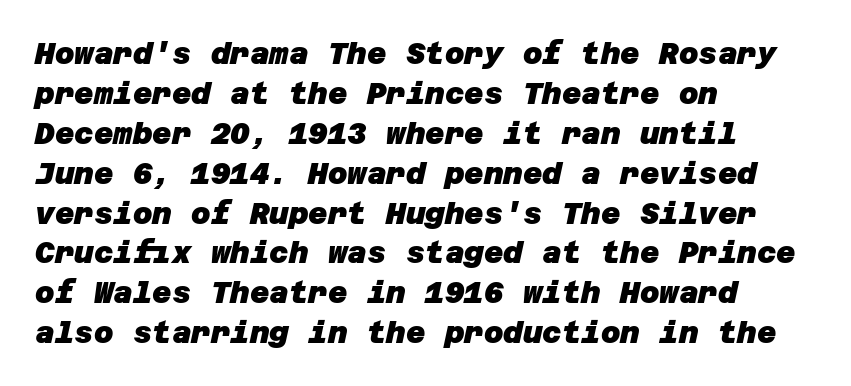
The image shows 30 px heavy sans-serif type; set left-aligned, normal line spacing (1.33x), normal letter spacing, not underlined; low stroke contrast and a large x-height.
